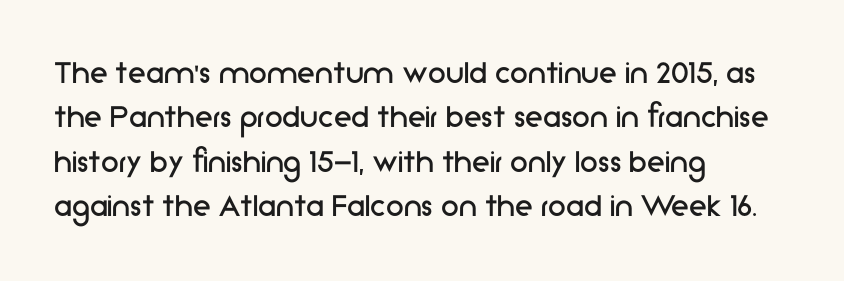
If you drew a line through each stem, it would be perfectly vertical. Note: no serifs on the glyphs. The rendering keeps characters at their native spacing. Stems and bowls with no extra thickness — not bold. Think of a printed novel: that variable character pitch is what you see here.
